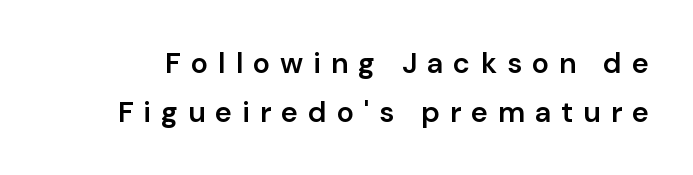
{"serif": "no", "italic": "no", "bold": "semi", "weight": "semibold", "width": "normal", "stroke_contrast": "low", "x_height": "medium", "monospaced": "no", "underline": "no", "line_spacing": "normal", "line_spacing_ratio": 1.68, "letter_spacing": "wide", "letter_spacing_em": 0.34, "glyph_px": 29}
